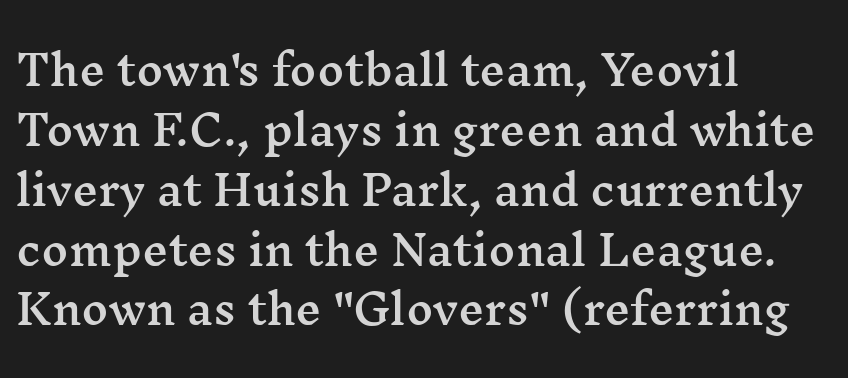
The image shows 41 px wide serif type, upright; set left-aligned, normal line spacing (1.46x), normal letter spacing, not underlined; medium stroke contrast and a medium x-height.
